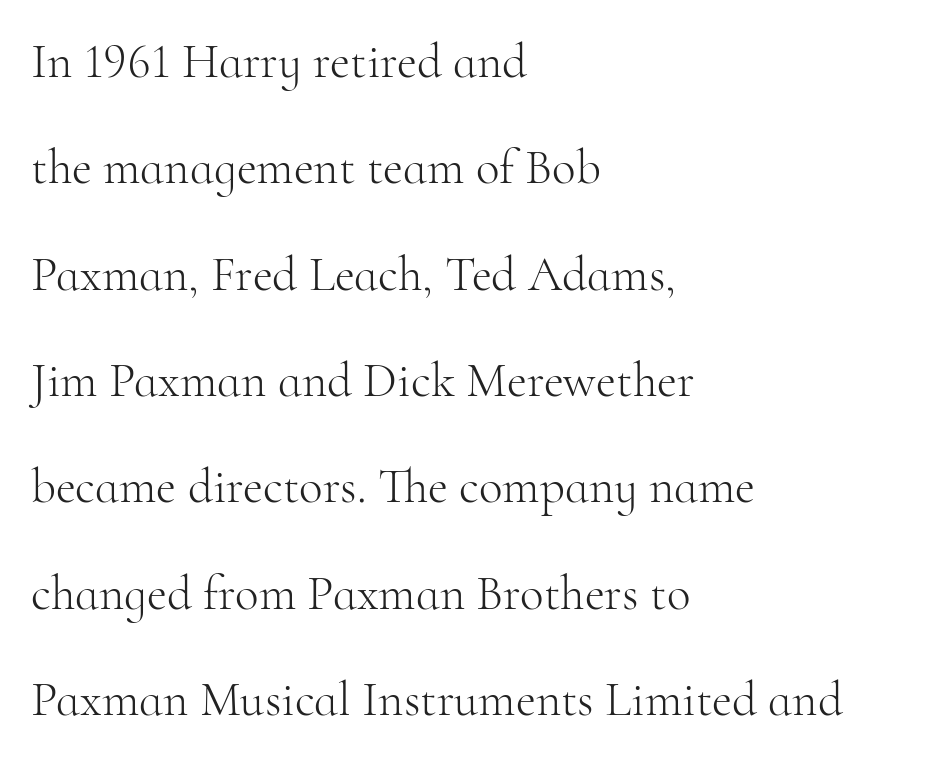
{"serif": "yes", "italic": "no", "bold": "no", "weight": "light", "width": "normal", "stroke_contrast": "high", "x_height": "small", "monospaced": "no", "underline": "no", "align": "left", "line_spacing": "loose", "line_spacing_ratio": 2.17, "letter_spacing": "normal", "letter_spacing_em": 0.0, "glyph_px": 49}
